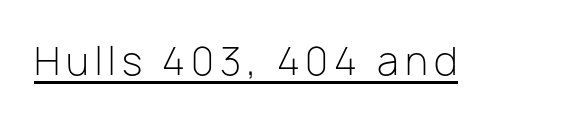
Is this a heavy cut? Hardly; it is regular or lighter. A typesetter would mark this as roman, not italic. This is underlined copy, the kind a proofreader might mark for attention. The designer went with a sans here, leaving each stem footless. A typesetter would call this proportional, since set widths differ per character.
